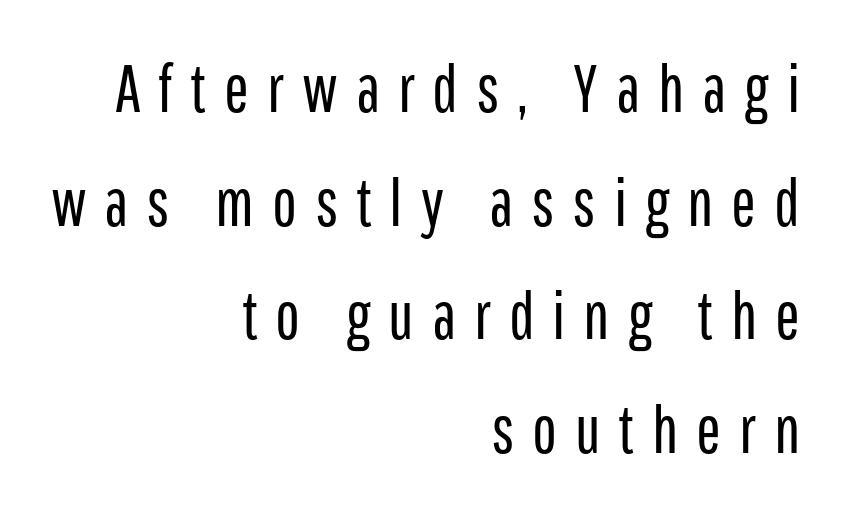
Q: Is the text bold? A: No.
Q: Is the text italic (slanted)? A: No, it is upright.
Q: Is the typeface a serif or a sans-serif typeface? A: Sans-serif.
Q: Is the text underlined? A: No.
Q: How is the paragraph aligned? A: Right-aligned.
Q: Is the spacing between letters normal or unusually wide? A: Unusually wide.
Q: Width (condensed, normal, or wide)? A: Condensed.
Q: Stroke contrast? A: Low.
Q: x-height? A: Medium.
Q: Monospaced? A: No.
